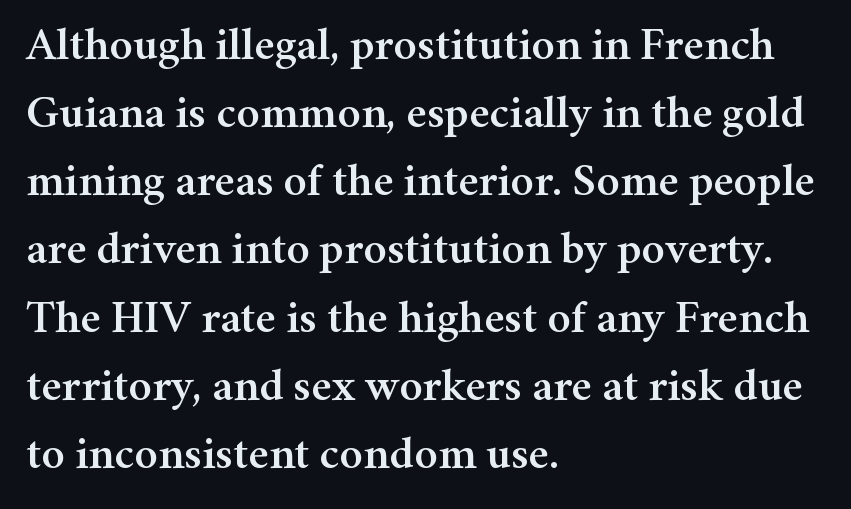
{"serif": "yes", "italic": "no", "width": "normal", "stroke_contrast": "medium", "x_height": "medium", "monospaced": "no", "underline": "no", "align": "left", "line_spacing": "normal", "line_spacing_ratio": 1.45, "letter_spacing": "normal", "letter_spacing_em": 0.0, "glyph_px": 47}
